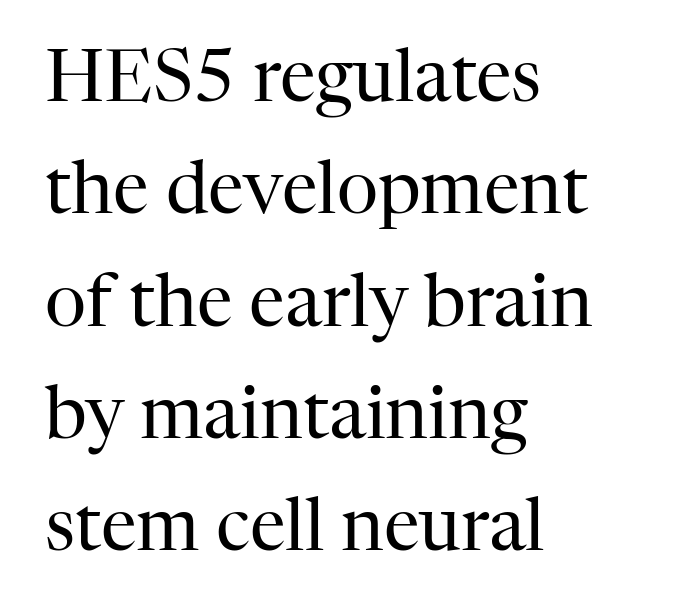
{"serif": "yes", "italic": "no", "bold": "no", "weight": "regular", "width": "normal", "stroke_contrast": "high", "x_height": "medium", "monospaced": "no", "underline": "no", "align": "left", "line_spacing": "normal", "line_spacing_ratio": 1.56, "letter_spacing": "normal", "letter_spacing_em": 0.0, "glyph_px": 72}
